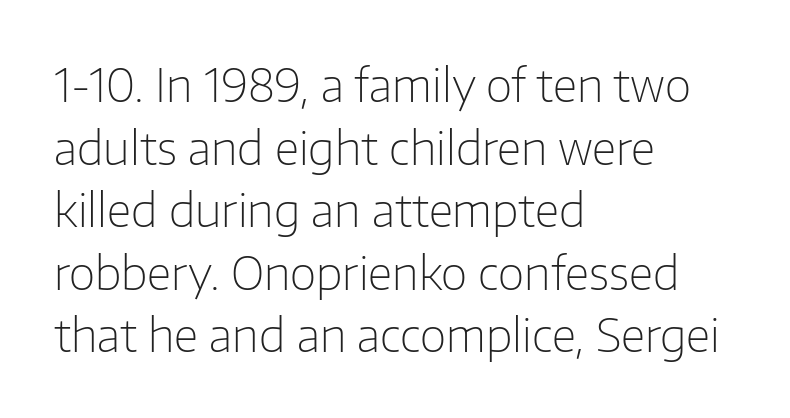
Q: Is the text bold? A: No.
Q: Is the text italic (slanted)? A: No, it is upright.
Q: Is the typeface a serif or a sans-serif typeface? A: Sans-serif.
Q: Is the text underlined? A: No.
Q: How is the paragraph aligned? A: Left-aligned.
Q: Is the spacing between letters normal or unusually wide? A: Normal.
Q: Is the spacing between lines tight, normal or loose? A: Normal.
Q: Width (condensed, normal, or wide)? A: Normal.
Q: Stroke contrast? A: Low.
Q: x-height? A: Medium.
Q: Monospaced? A: No.
